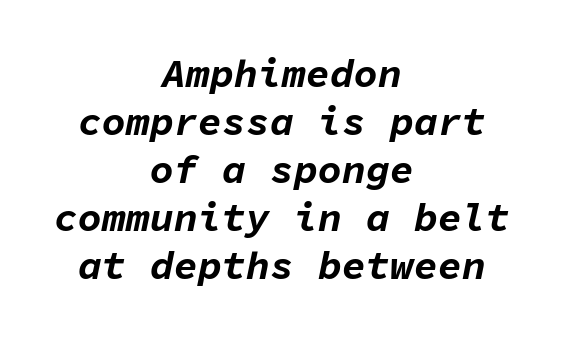
The image shows 40 px bold type, italic (leaning right), monospaced; set centered, line spacing 1.2x, normal letter spacing, not underlined; low stroke contrast and a medium x-height.
